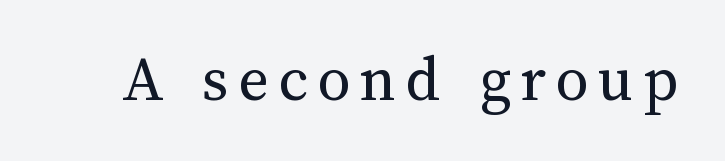
{"italic": "no", "bold": "no", "weight": "regular", "width": "normal", "stroke_contrast": "medium", "x_height": "medium", "monospaced": "no", "underline": "no", "glyph_px": 66}
